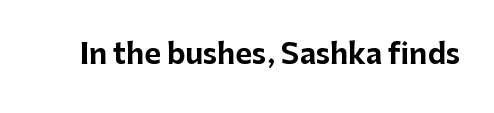
The passage shown is emphatically bold. Observe the ordinary spacing: letters are neighbours, not strangers. Spacing verdict: proportional, widths tailored to each character. The designer went with a sans here, leaving each stem footless. Rule under the text: the space is simply empty.
